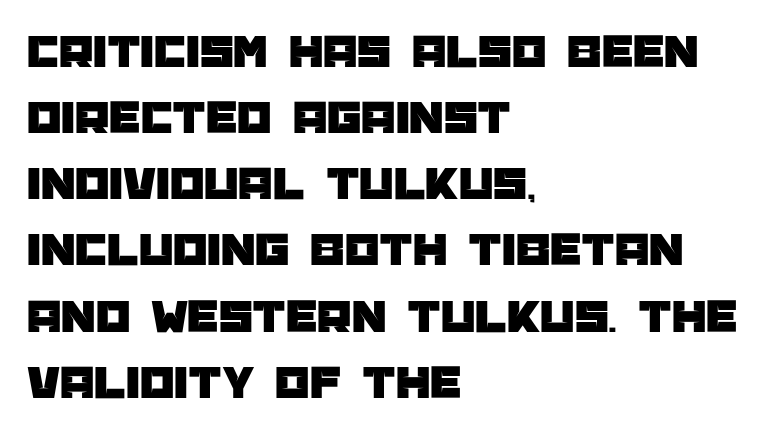
{"serif": "no", "italic": "no", "width": "normal", "stroke_contrast": "low", "x_height": "large", "monospaced": "no", "underline": "no", "align": "left", "line_spacing": "normal", "line_spacing_ratio": 1.35, "letter_spacing": "normal", "letter_spacing_em": 0.0, "glyph_px": 49}
